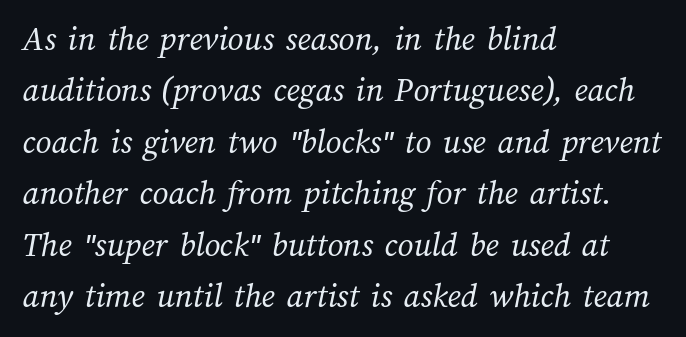
Q: Is the text bold? A: No.
Q: Is the text underlined? A: No.
Q: How is the paragraph aligned? A: Left-aligned.
Q: Is the spacing between letters normal or unusually wide? A: Normal.
Q: Is the spacing between lines tight, normal or loose? A: Normal.
Q: Width (condensed, normal, or wide)? A: Normal.
Q: Stroke contrast? A: Medium.
Q: x-height? A: Medium.
Q: Monospaced? A: No.
